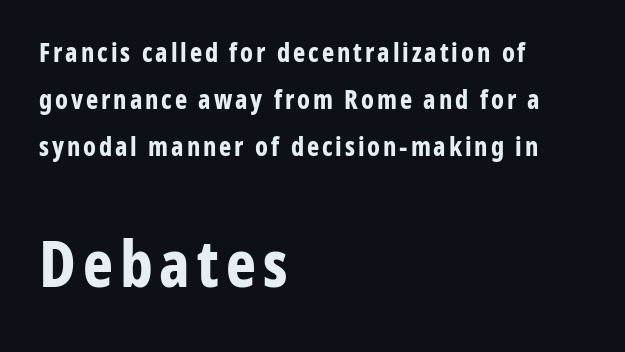
{"serif": "no", "italic": "no", "bold": "yes", "weight": "bold", "width": "condensed", "stroke_contrast": "low", "x_height": "medium", "monospaced": "no", "underline": "no", "align": "left", "line_spacing_ratio": 1.81, "larger_block": "second", "size_ratio": 2.46, "glyph_px": 64}
